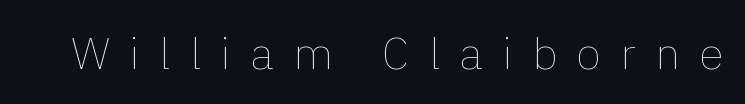
{"italic": "no", "bold": "no", "weight": "thin", "width": "normal", "x_height": "medium", "monospaced": "no", "underline": "no", "letter_spacing": "wide", "letter_spacing_em": 0.43, "glyph_px": 45}
